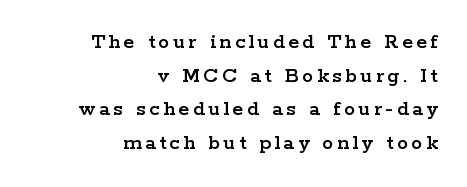
{"italic": "no", "underline": "no", "align": "right", "line_spacing": "normal", "line_spacing_ratio": 1.53, "glyph_px": 22}
